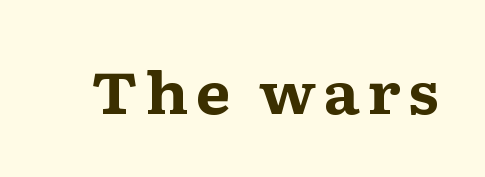
The image shows 58 px bold, wide serif type, upright; set not underlined; medium stroke contrast and a medium x-height.
